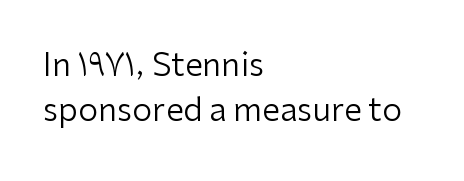
Spacing verdict: proportional, widths tailored to each character. I'd call this a sans setting — the letters go barefoot. No extra ink here — the face is not bold. This rendering uses left alignment, leaving the right contour irregular.
